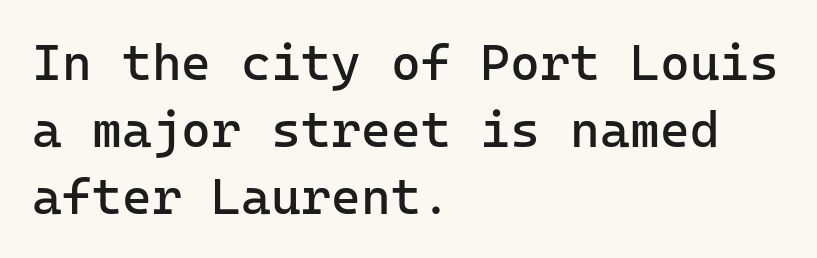
Regarding leading, the lines here are spaced in the standard way. Left-aligned paragraph, ragged on the right. Tracking here is standard; glyphs follow each other at the usual distance. A typesetter would call this monospace, since all characters share one set width. Each letter's strokes conclude bluntly, with no projecting serifs. The space directly below the letters is spotless.
